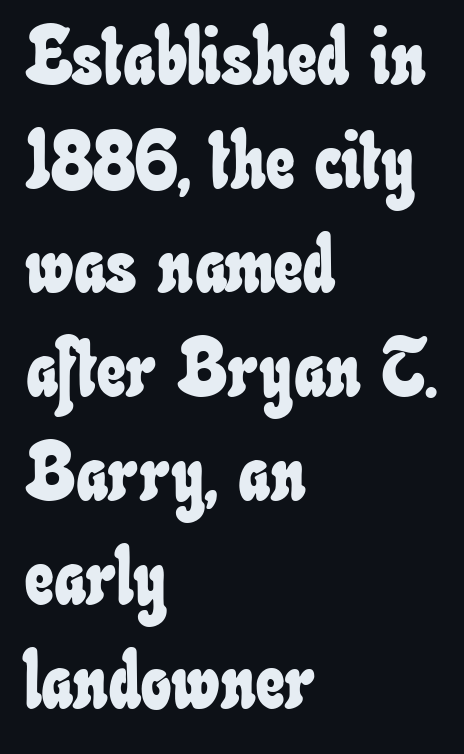
{"width": "condensed", "stroke_contrast": "low", "x_height": "small", "monospaced": "no", "underline": "no", "align": "left", "line_spacing": "normal", "line_spacing_ratio": 1.3, "letter_spacing": "normal", "letter_spacing_em": 0.0, "glyph_px": 80}
